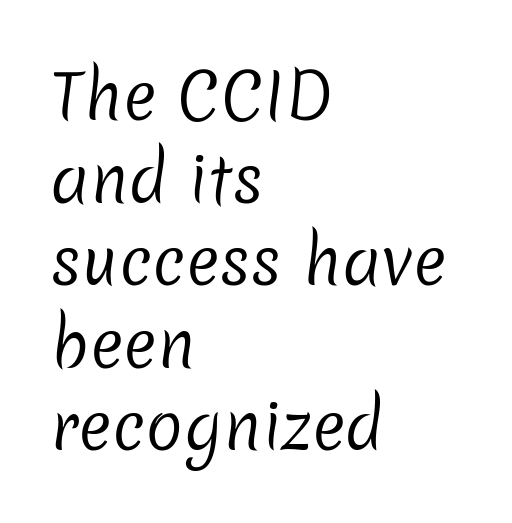
These lines are set flush left with a ragged right edge. Standard letterfit; no display-style spreading of the glyphs. A typesetter would label this face a sans. Check the space under the baseline: it is left empty. No extra ink here — the face is not bold.
